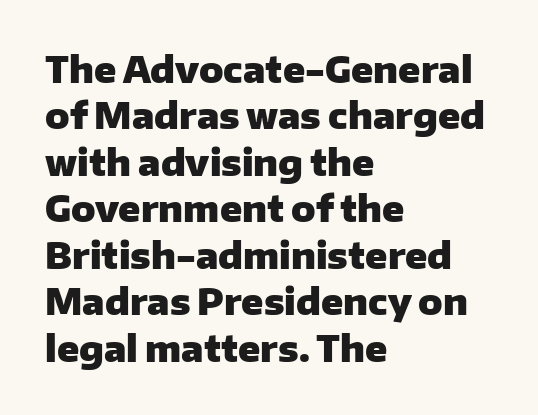
Q: Is the text bold? A: Yes.
Q: Is the text italic (slanted)? A: No, it is upright.
Q: Is the typeface a serif or a sans-serif typeface? A: Sans-serif.
Q: Is the text underlined? A: No.
Q: How is the paragraph aligned? A: Left-aligned.
Q: Is the spacing between letters normal or unusually wide? A: Normal.
Q: Is the spacing between lines tight, normal or loose? A: Normal.
Q: Width (condensed, normal, or wide)? A: Normal.
Q: Stroke contrast? A: Low.
Q: x-height? A: Medium.
Q: Monospaced? A: No.
